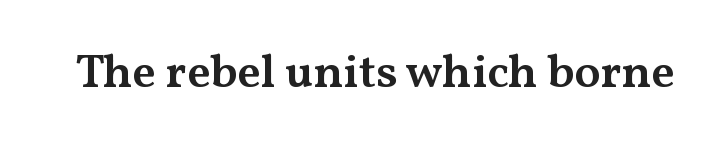
Q: Is the text bold? A: Semi-bold.
Q: Is the text italic (slanted)? A: No, it is upright.
Q: Is the typeface a serif or a sans-serif typeface? A: Serif.
Q: Is the text underlined? A: No.
Q: Is the spacing between letters normal or unusually wide? A: Normal.
Q: Width (condensed, normal, or wide)? A: Wide.
Q: Stroke contrast? A: Medium.
Q: x-height? A: Medium.
Q: Monospaced? A: No.
